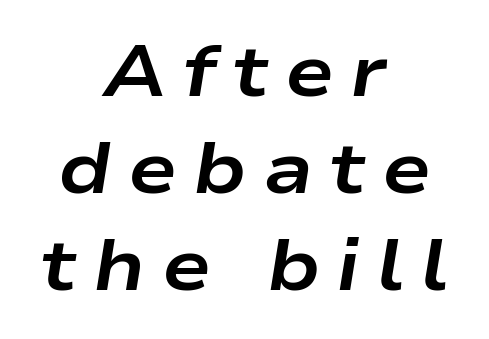
{"italic": "yes", "lean": "right", "slant_degrees": 9, "bold": "yes", "weight": "bold", "width": "wide", "stroke_contrast": "low", "x_height": "medium", "monospaced": "no", "underline": "no", "align": "center", "line_spacing": "normal", "line_spacing_ratio": 1.33, "letter_spacing": "wide", "letter_spacing_em": 0.22, "glyph_px": 73}
